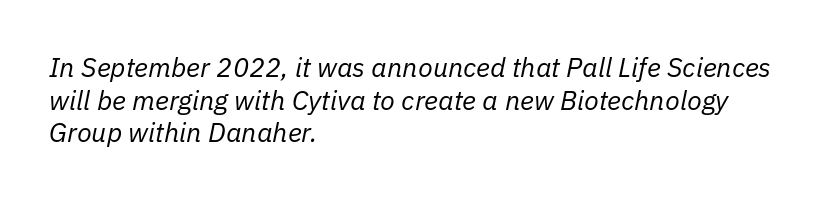
The image shows 27 px text type, italic (leaning right); set left-aligned, line spacing 1.21x, normal letter spacing, not underlined.
